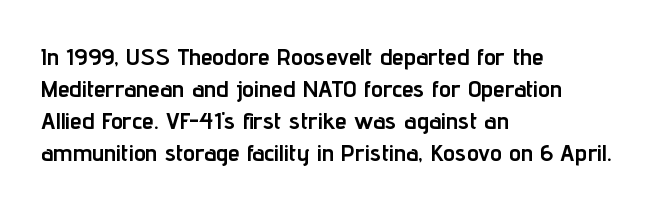
Heavy-handed strokes throughout: this text is bold. Ordinary non-slanted type is in use. The text block is weighted toward the left margin, trailing off unevenly rightward. Students, observe: this is what conventionally led text looks like. Students, note that the glyphs here touch the page at normal intervals. The words here are not underlined.
